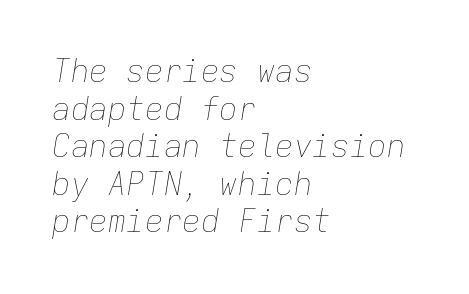
{"italic": "yes", "lean": "right", "slant_degrees": 9, "bold": "no", "weight": "thin", "width": "normal", "stroke_contrast": "low", "x_height": "medium", "monospaced": "yes", "underline": "no", "align": "left", "line_spacing_ratio": 1.21, "letter_spacing": "normal", "letter_spacing_em": 0.0, "glyph_px": 31}
